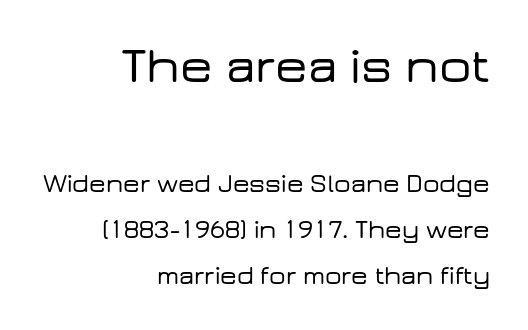
{"serif": "no", "italic": "no", "width": "wide", "stroke_contrast": "low", "x_height": "medium", "monospaced": "no", "underline": "no", "align": "right", "line_spacing_ratio": 1.77, "letter_spacing": "normal", "letter_spacing_em": 0.0, "larger_block": "first", "size_ratio": 1.96, "glyph_px": 51}
